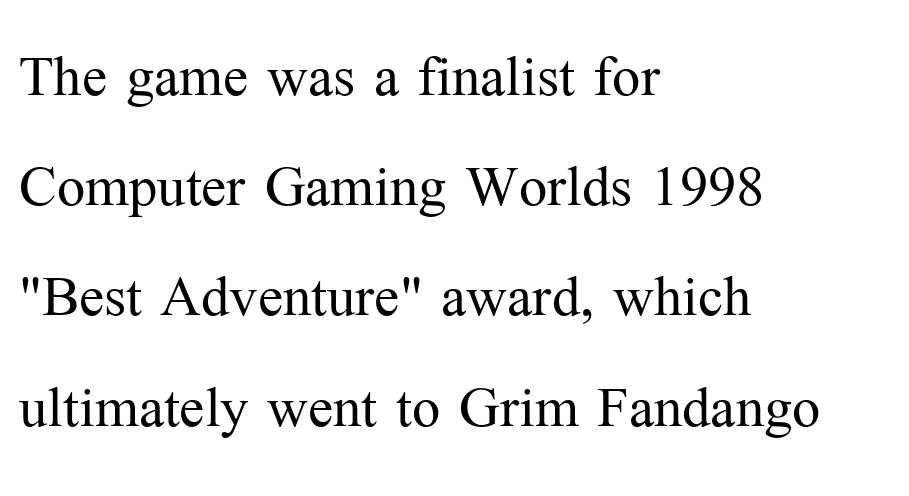
Q: Is the text bold? A: No.
Q: Is the text italic (slanted)? A: No, it is upright.
Q: Is the typeface a serif or a sans-serif typeface? A: Serif.
Q: Is the text underlined? A: No.
Q: How is the paragraph aligned? A: Left-aligned.
Q: Is the spacing between letters normal or unusually wide? A: Normal.
Q: Is the spacing between lines tight, normal or loose? A: Normal.
Q: Width (condensed, normal, or wide)? A: Normal.
Q: Stroke contrast? A: Medium.
Q: x-height? A: Medium.
Q: Monospaced? A: No.
